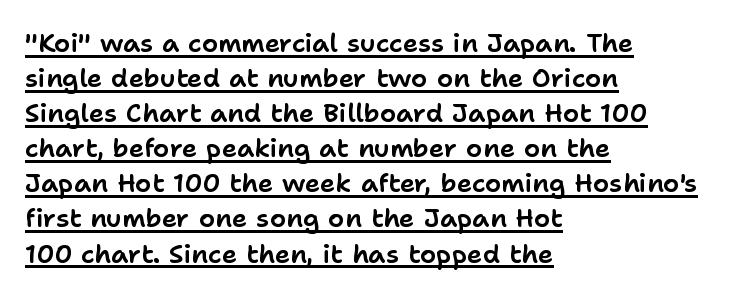
The image shows 26 px text type, upright; set left-aligned, normal line spacing (1.35x), normal letter spacing, underlined.
